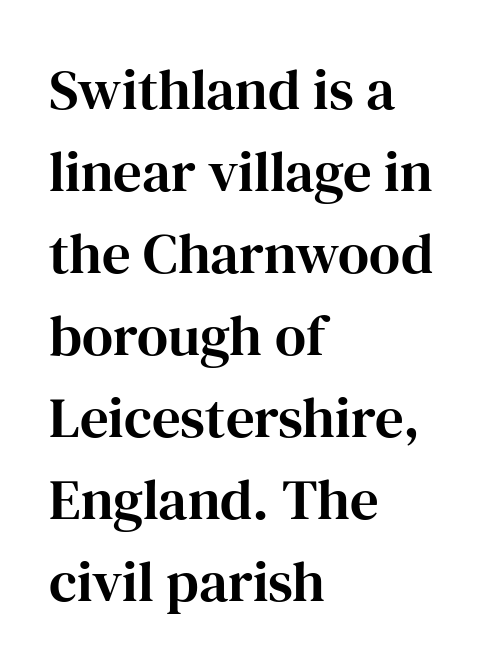
The image shows 57 px serif type, upright; set left-aligned, normal line spacing (1.44x), normal letter spacing, not underlined; high stroke contrast and a medium x-height.
